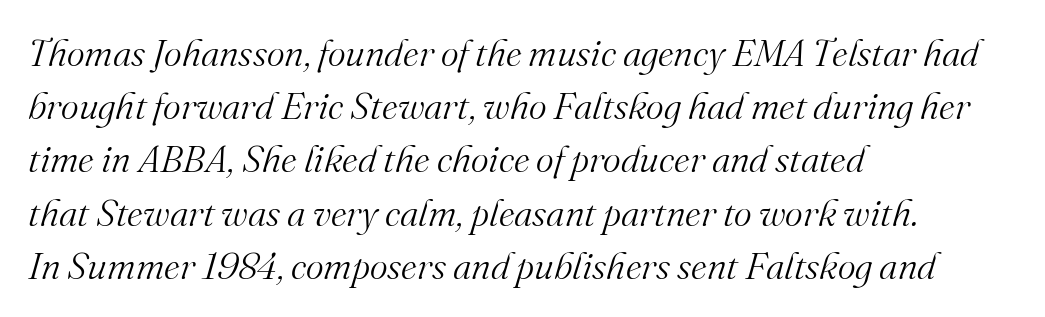
Q: Is the text bold? A: No.
Q: Is the text italic (slanted)? A: Yes, it leans right by about 16 degrees.
Q: Is the typeface a serif or a sans-serif typeface? A: Serif.
Q: Is the text underlined? A: No.
Q: How is the paragraph aligned? A: Left-aligned.
Q: Is the spacing between letters normal or unusually wide? A: Normal.
Q: Is the spacing between lines tight, normal or loose? A: Normal.
Q: Width (condensed, normal, or wide)? A: Normal.
Q: Stroke contrast? A: Medium.
Q: x-height? A: Small.
Q: Monospaced? A: No.
